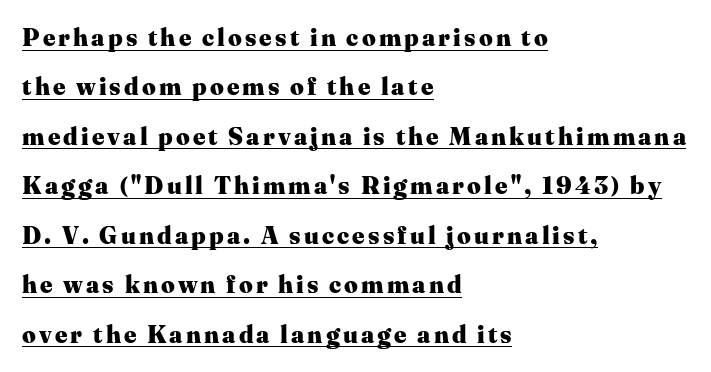
The font is running at its bold setting. Students, observe the line beneath the letters — that is underlining. The line-height multiplier appears high, well above default. The text block is weighted toward the left margin, trailing off unevenly rightward. This sample uses an upright cut, with every glyph sitting square on the baseline.
